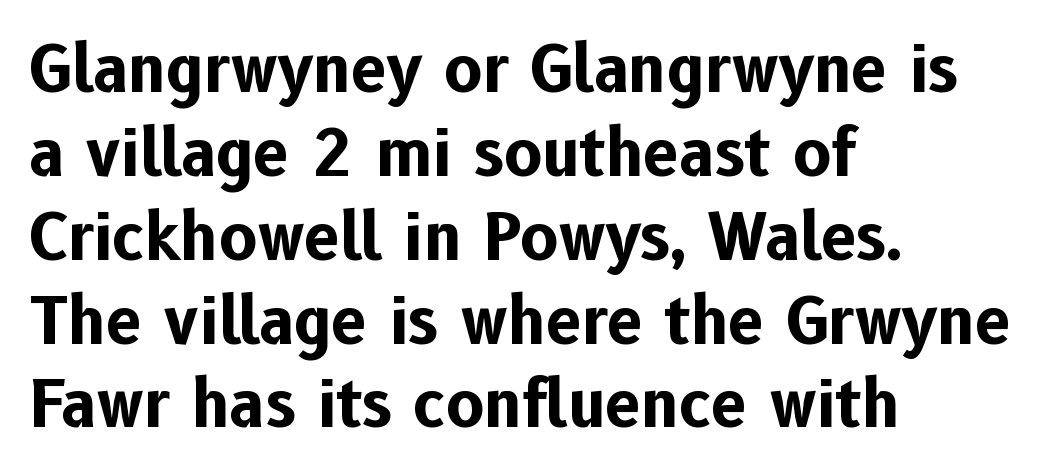
{"serif": "no", "italic": "no", "bold": "yes", "weight": "bold", "width": "normal", "stroke_contrast": "low", "x_height": "medium", "monospaced": "no", "underline": "no", "align": "left", "line_spacing": "normal", "line_spacing_ratio": 1.31, "letter_spacing": "normal", "letter_spacing_em": 0.0, "glyph_px": 64}
